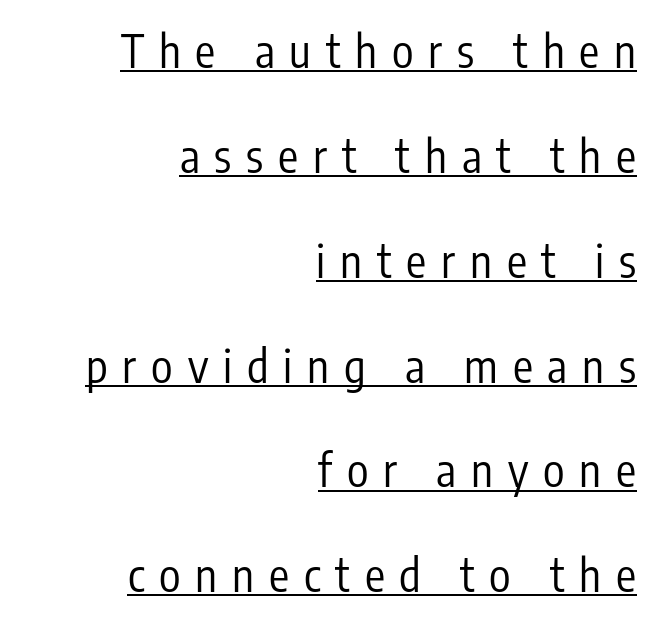
The image shows 45 px regular-weight, condensed sans-serif type, upright; set right-aligned, loose line spacing (2.33x), unusually wide letter spacing (+0.33 em), underlined; low stroke contrast and a medium x-height.
